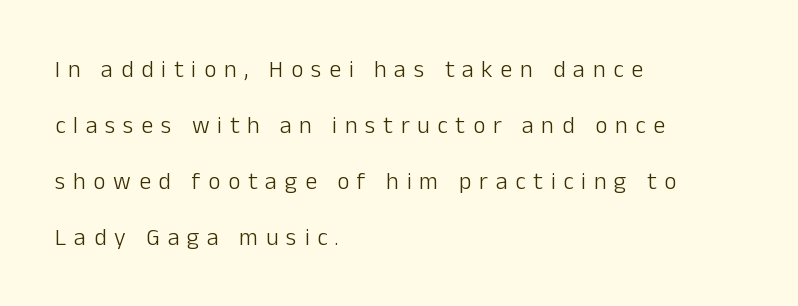
{"italic": "no", "bold": "no", "underline": "no", "align": "left", "line_spacing": "loose", "line_spacing_ratio": 2.34, "letter_spacing": "wide", "letter_spacing_em": 0.32, "glyph_px": 24}
